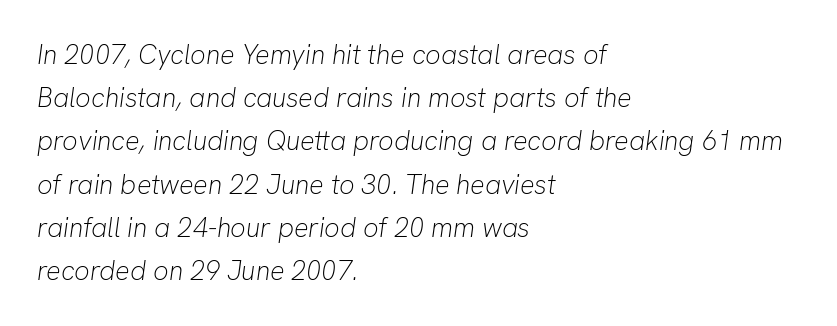
The image shows 27 px text type, italic (leaning right); set left-aligned, normal line spacing (1.6x), normal letter spacing, not underlined.
